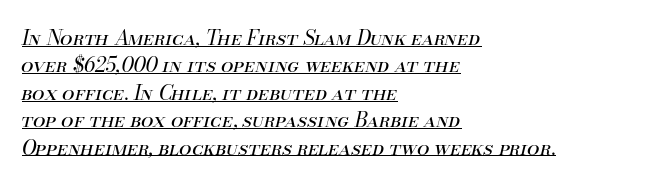
Q: Is the text bold? A: No.
Q: Is the text italic (slanted)? A: Yes, it leans right by about 13 degrees.
Q: Is the text underlined? A: Yes.
Q: How is the paragraph aligned? A: Left-aligned.
Q: Is the spacing between letters normal or unusually wide? A: Normal.
Q: Is the spacing between lines tight, normal or loose? A: Normal.
